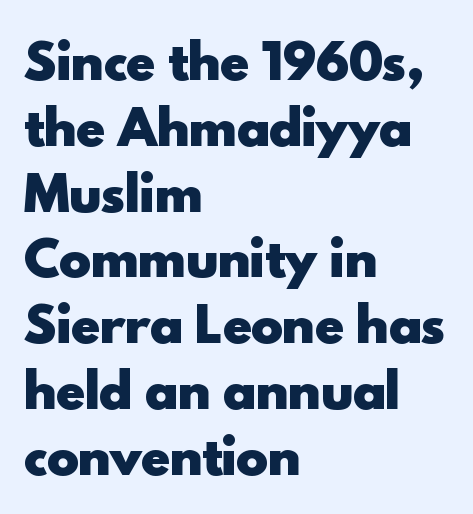
Weight check: bold — yes, fully. The glyphs are unaccompanied by any horizontal stroke below them. The face used here is rendered with its standard letterfit. Nope, no serifs anywhere on these letters. Each new line begins a customary step beneath the previous one. Is there any slant? The stems are plumb.
